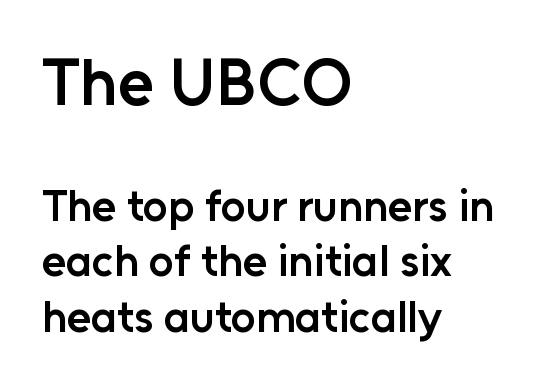
{"serif": "no", "italic": "no", "bold": "semi", "weight": "semibold", "width": "normal", "stroke_contrast": "low", "x_height": "medium", "monospaced": "no", "underline": "no", "align": "left", "line_spacing": "normal", "line_spacing_ratio": 1.27, "letter_spacing": "normal", "letter_spacing_em": 0.0, "larger_block": "first", "size_ratio": 1.5, "glyph_px": 66}
